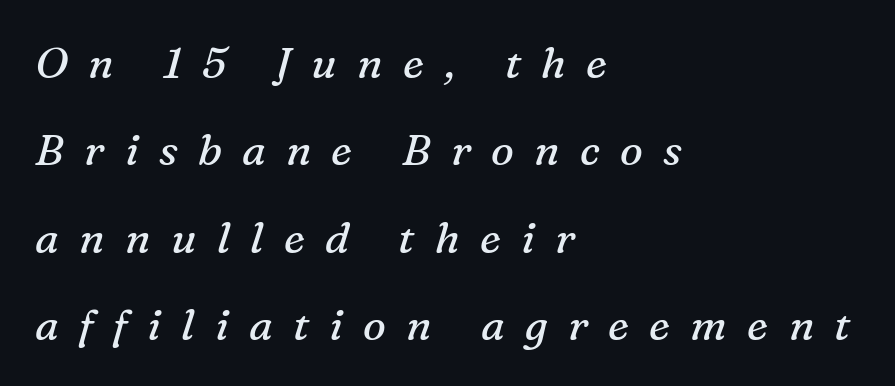
Letterform terminals end in serifs throughout the passage. Italic? Definitely — the glyphs are oblique. Weight: in the light-to-regular range. Proportional: the letters do not fall into vertical columns.
